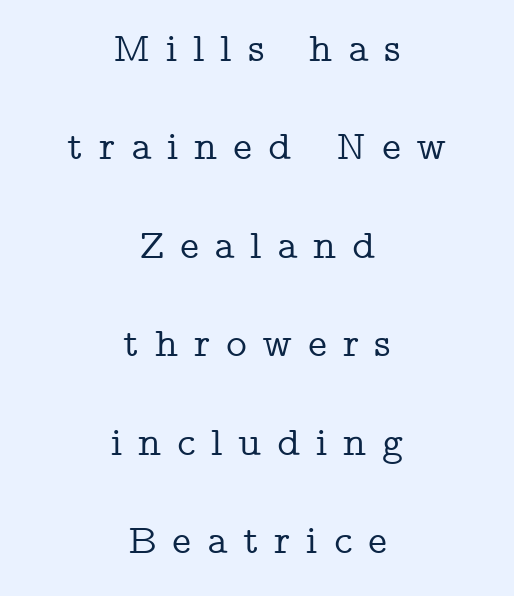
Q: Is the text italic (slanted)? A: No, it is upright.
Q: Is the typeface a serif or a sans-serif typeface? A: Serif.
Q: Is the text underlined? A: No.
Q: How is the paragraph aligned? A: Centered.
Q: Is the spacing between letters normal or unusually wide? A: Unusually wide.
Q: Is the spacing between lines tight, normal or loose? A: Loose.
Q: Width (condensed, normal, or wide)? A: Wide.
Q: Stroke contrast? A: Low.
Q: x-height? A: Medium.
Q: Monospaced? A: No.
